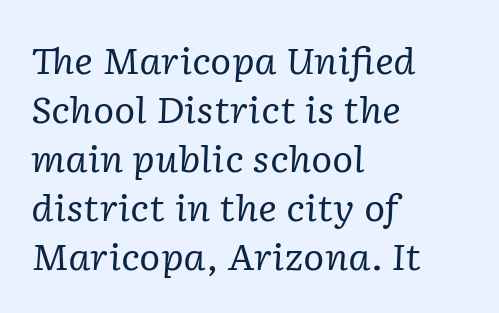
Q: Is the text bold? A: No.
Q: Is the text italic (slanted)? A: Yes, it leans right by about 2 degrees.
Q: Is the typeface a serif or a sans-serif typeface? A: Serif.
Q: Is the text underlined? A: No.
Q: How is the paragraph aligned? A: Left-aligned.
Q: Is the spacing between letters normal or unusually wide? A: Normal.
Q: Is the spacing between lines tight, normal or loose? A: Normal.
Q: Width (condensed, normal, or wide)? A: Normal.
Q: Stroke contrast? A: Low.
Q: x-height? A: Medium.
Q: Monospaced? A: No.
